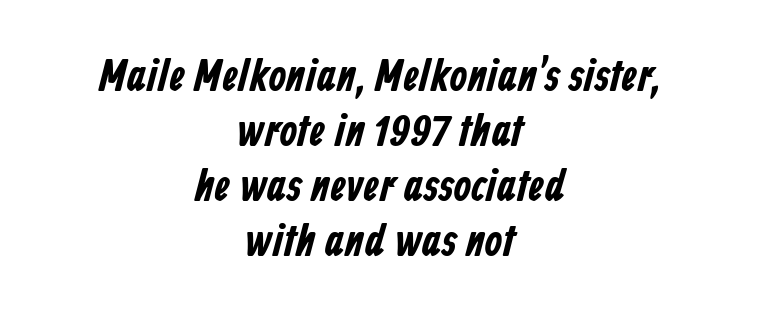
The image shows 45 px condensed sans-serif type; set centered, line spacing 1.22x, normal letter spacing, not underlined; low stroke contrast and a medium x-height.
